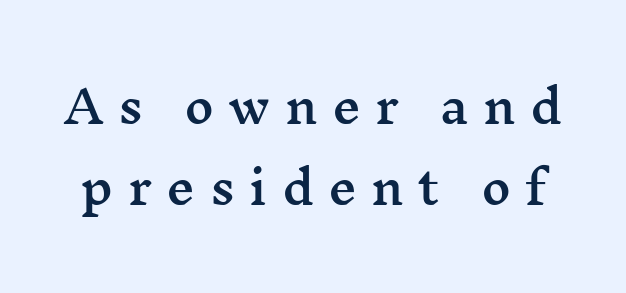
Q: Is the text italic (slanted)? A: No, it is upright.
Q: Is the typeface a serif or a sans-serif typeface? A: Serif.
Q: Is the text underlined? A: No.
Q: Is the spacing between letters normal or unusually wide? A: Unusually wide.
Q: Width (condensed, normal, or wide)? A: Wide.
Q: Stroke contrast? A: Medium.
Q: x-height? A: Medium.
Q: Monospaced? A: No.
